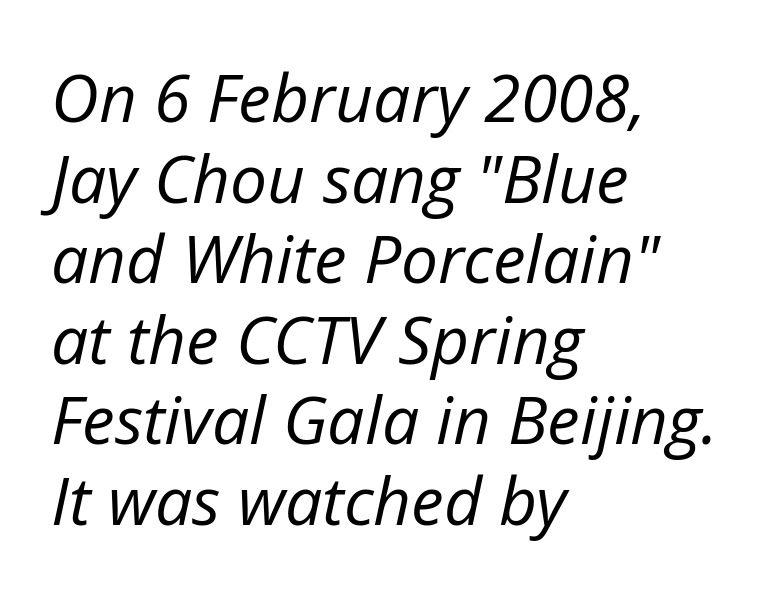
Proportional: the letters do not fall into vertical columns. This rendering leaves character spacing at its baseline value. Which margin do the lines hug? The left one — the right edge is uneven. No extra ink here — the face is not bold. This rendering features lettering with no underline.
